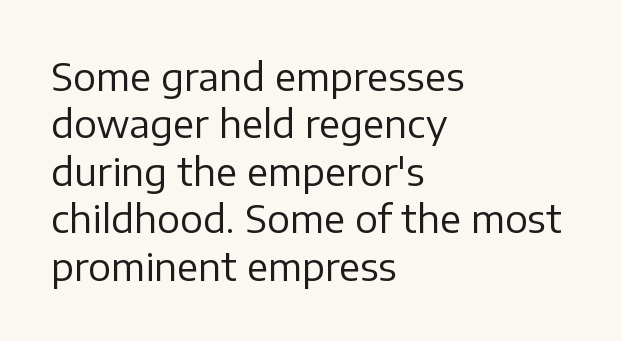
{"serif": "no", "italic": "no", "bold": "no", "weight": "regular", "width": "normal", "stroke_contrast": "low", "x_height": "medium", "monospaced": "no", "underline": "no", "align": "left", "line_spacing": "normal", "line_spacing_ratio": 1.25, "letter_spacing": "normal", "letter_spacing_em": 0.0, "glyph_px": 38}
